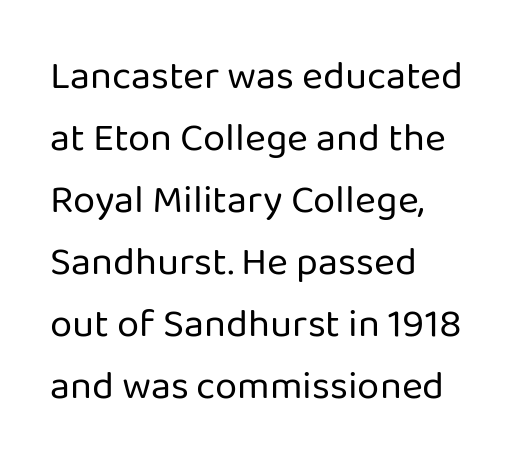
Q: Is the text bold? A: No.
Q: Is the text italic (slanted)? A: No, it is upright.
Q: Is the typeface a serif or a sans-serif typeface? A: Sans-serif.
Q: Is the text underlined? A: No.
Q: How is the paragraph aligned? A: Left-aligned.
Q: Is the spacing between letters normal or unusually wide? A: Normal.
Q: Is the spacing between lines tight, normal or loose? A: Normal.
Q: Width (condensed, normal, or wide)? A: Normal.
Q: Stroke contrast? A: Low.
Q: x-height? A: Medium.
Q: Monospaced? A: No.
